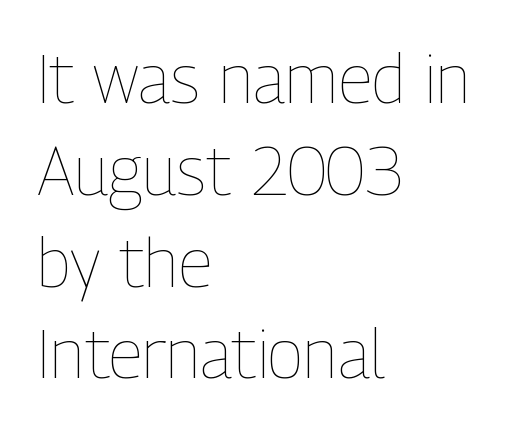
{"italic": "no", "bold": "no", "weight": "thin", "width": "condensed", "stroke_contrast": "low", "x_height": "medium", "monospaced": "no", "underline": "no", "align": "left", "line_spacing": "normal", "line_spacing_ratio": 1.35, "letter_spacing": "normal", "letter_spacing_em": 0.0, "glyph_px": 68}
